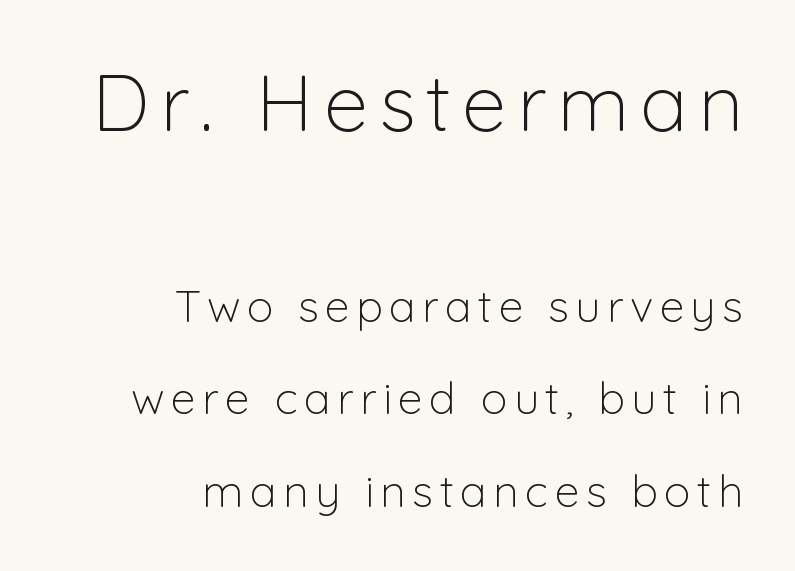
Q: Is the text bold? A: No.
Q: Is the text italic (slanted)? A: No, it is upright.
Q: Is the typeface a serif or a sans-serif typeface? A: Sans-serif.
Q: Is the text underlined? A: No.
Q: How is the paragraph aligned? A: Right-aligned.
Q: Is the spacing between lines tight, normal or loose? A: Loose.
Q: Which block of text is set in a larger size, the first (top) or the second (bottom)? A: The first (top) one.
Q: Width (condensed, normal, or wide)? A: Normal.
Q: Stroke contrast? A: Low.
Q: x-height? A: Medium.
Q: Monospaced? A: No.
